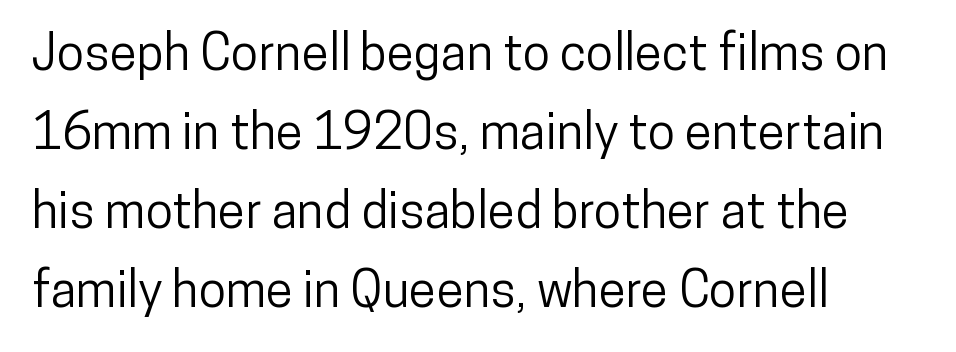
{"serif": "no", "italic": "no", "width": "condensed", "stroke_contrast": "low", "x_height": "medium", "monospaced": "no", "underline": "no", "align": "left", "line_spacing": "normal", "line_spacing_ratio": 1.58, "letter_spacing": "normal", "letter_spacing_em": 0.0, "glyph_px": 50}
